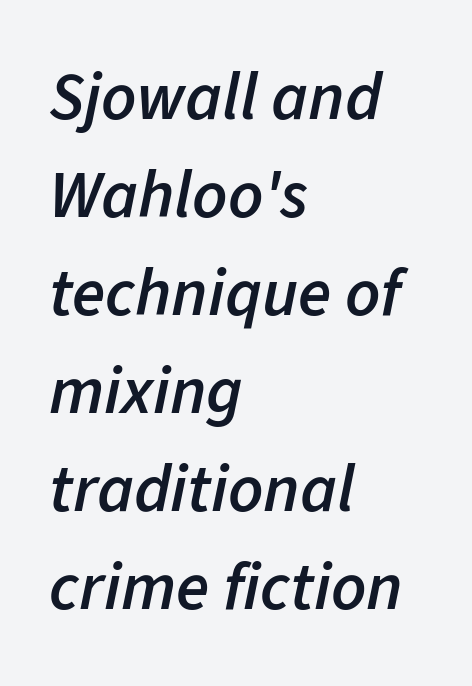
Here the designer chose a conventional face with non-uniform glyph widths. Clear beneath every line of the passage. You can tell it's italic because the verticals aren't actually vertical. The space between consecutive lines is moderate.
